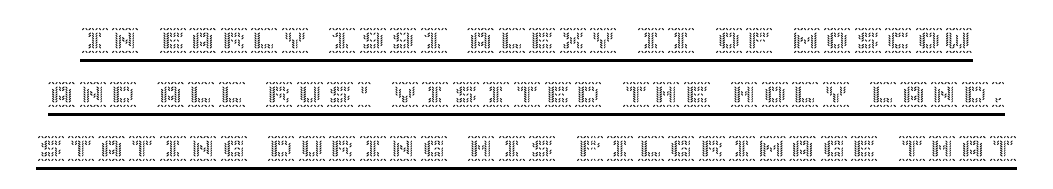
The image shows 27 px text type, upright; set loose line spacing (2.0x), underlined.
